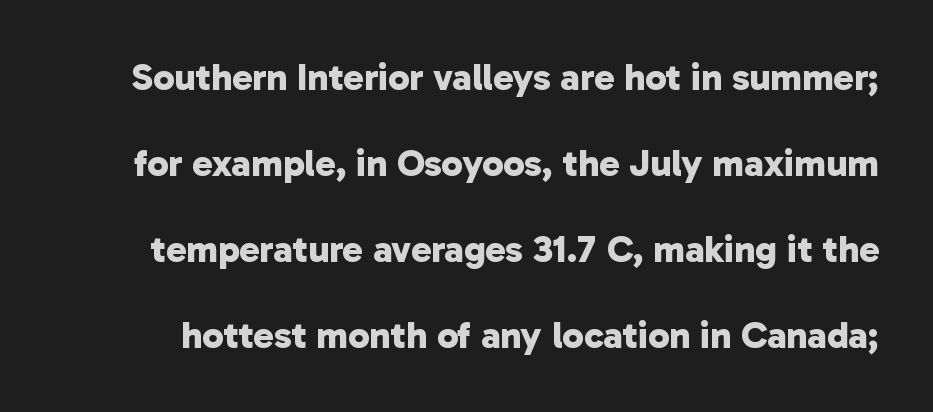
Q: Is the text bold? A: Yes.
Q: Is the typeface a serif or a sans-serif typeface? A: Sans-serif.
Q: Is the text underlined? A: No.
Q: Is the spacing between letters normal or unusually wide? A: Normal.
Q: Is the spacing between lines tight, normal or loose? A: Loose.
Q: Width (condensed, normal, or wide)? A: Normal.
Q: Stroke contrast? A: Low.
Q: x-height? A: Medium.
Q: Monospaced? A: No.
